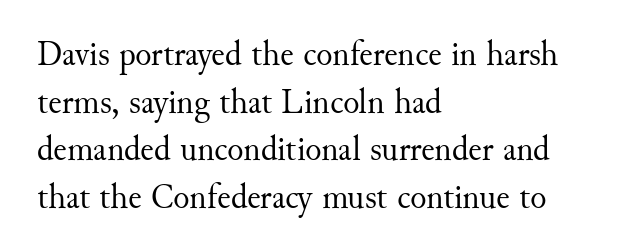
{"serif": "yes", "italic": "no", "bold": "no", "weight": "regular", "width": "normal", "stroke_contrast": "medium", "x_height": "small", "monospaced": "no", "underline": "no", "align": "left", "line_spacing": "normal", "line_spacing_ratio": 1.4, "letter_spacing": "normal", "letter_spacing_em": 0.0, "glyph_px": 34}
